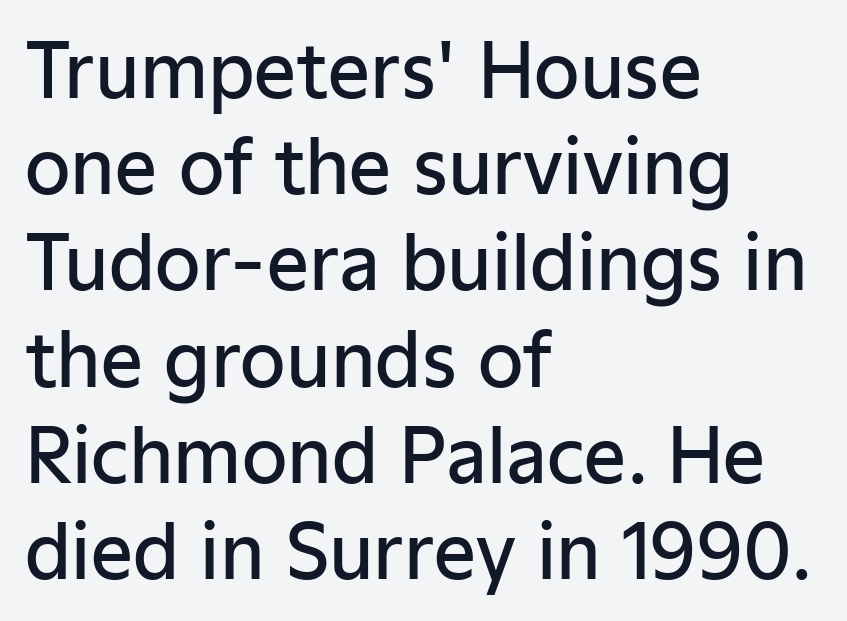
This is the regular roman posture of the typeface. Nope, no serifs anywhere on these letters. Clear beneath every line of the passage. The compositor pushed each line to the left boundary.
